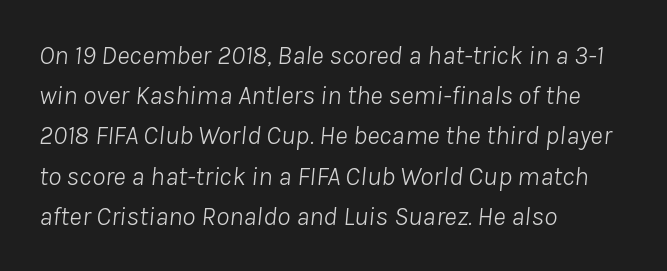
{"italic": "yes", "lean": "right", "slant_degrees": 8, "bold": "no", "underline": "no", "align": "left", "line_spacing": "normal", "line_spacing_ratio": 1.49, "letter_spacing": "normal", "letter_spacing_em": 0.0, "glyph_px": 27}
